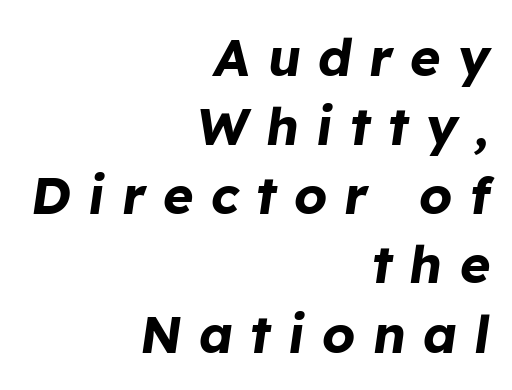
The image shows 52 px bold type, italic (leaning right); set right-aligned, normal line spacing (1.33x), unusually wide letter spacing (+0.33 em), not underlined; low stroke contrast and a medium x-height.
